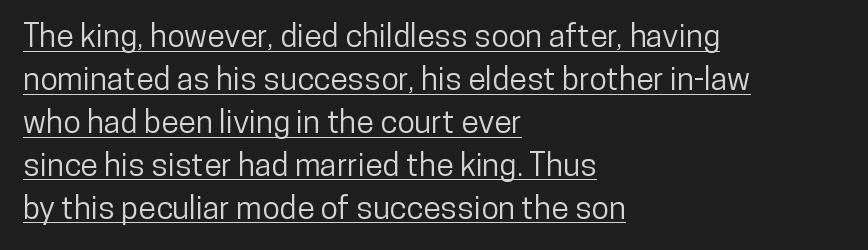
The image shows 32 px condensed sans-serif type, upright; set left-aligned, normal line spacing (1.34x), normal letter spacing, underlined; low stroke contrast and a medium x-height.
